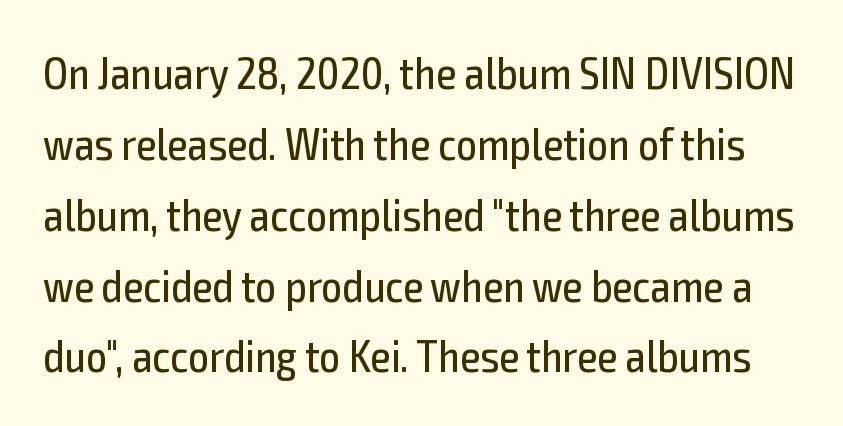
Q: Is the text bold? A: No.
Q: Is the text italic (slanted)? A: No, it is upright.
Q: Is the typeface a serif or a sans-serif typeface? A: Sans-serif.
Q: Is the text underlined? A: No.
Q: Is the spacing between letters normal or unusually wide? A: Normal.
Q: Is the spacing between lines tight, normal or loose? A: Normal.
Q: Width (condensed, normal, or wide)? A: Condensed.
Q: x-height? A: Medium.
Q: Monospaced? A: No.
